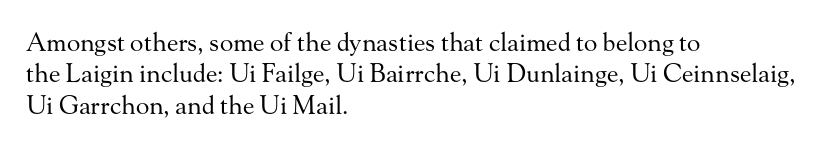
Q: Is the text bold? A: No.
Q: Is the text italic (slanted)? A: No, it is upright.
Q: Is the text underlined? A: No.
Q: How is the paragraph aligned? A: Left-aligned.
Q: Is the spacing between letters normal or unusually wide? A: Normal.
Q: Is the spacing between lines tight, normal or loose? A: Normal.
